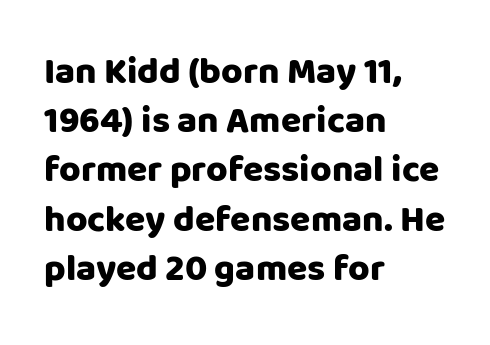
{"serif": "no", "italic": "no", "width": "normal", "stroke_contrast": "low", "x_height": "large", "monospaced": "no", "underline": "no", "align": "left", "line_spacing": "normal", "line_spacing_ratio": 1.33, "letter_spacing": "normal", "letter_spacing_em": 0.0, "glyph_px": 37}
